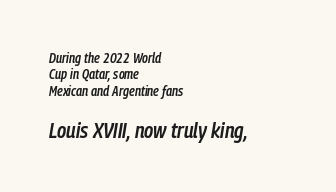
When letters slant like this, we call the style italic. Bigger letters appear in the bottom chunk; the top chunk is reduced. Rule under the text: the space is simply empty. Compared with a centered layout, this one pins lines to the left instead. Weight: semibold (demi).
